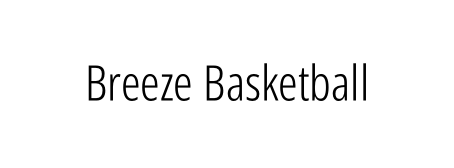
Q: Is the text bold? A: No.
Q: Is the text italic (slanted)? A: No, it is upright.
Q: Is the typeface a serif or a sans-serif typeface? A: Sans-serif.
Q: Is the text underlined? A: No.
Q: Is the spacing between letters normal or unusually wide? A: Normal.
Q: Width (condensed, normal, or wide)? A: Condensed.
Q: Stroke contrast? A: Low.
Q: x-height? A: Medium.
Q: Monospaced? A: No.
